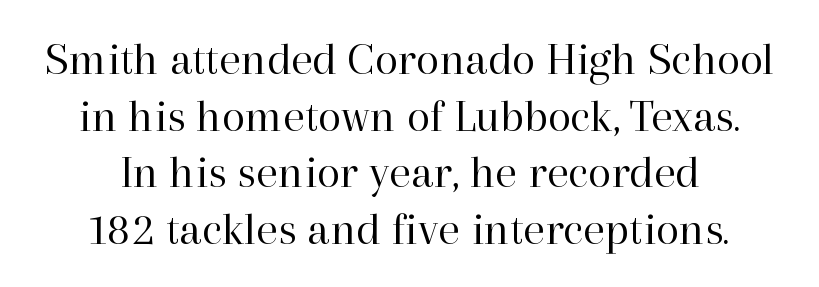
Q: Is the text bold? A: No.
Q: Is the text italic (slanted)? A: No, it is upright.
Q: Is the typeface a serif or a sans-serif typeface? A: Serif.
Q: Is the text underlined? A: No.
Q: How is the paragraph aligned? A: Centered.
Q: Is the spacing between letters normal or unusually wide? A: Normal.
Q: Width (condensed, normal, or wide)? A: Normal.
Q: Stroke contrast? A: High.
Q: x-height? A: Medium.
Q: Monospaced? A: No.
